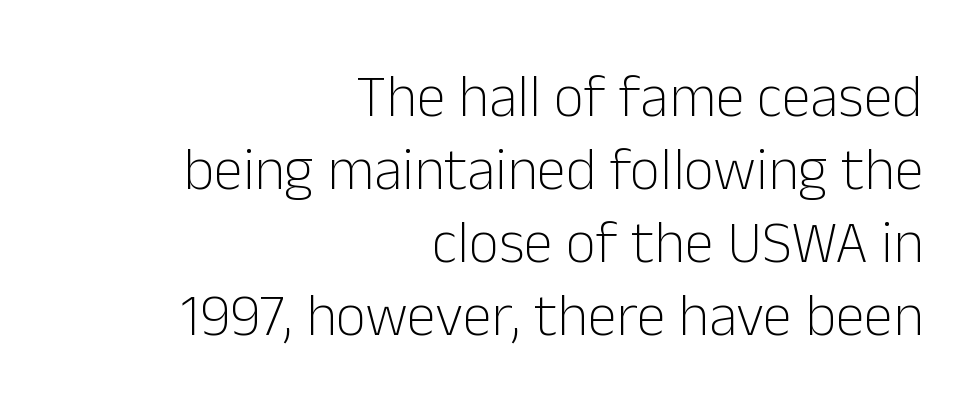
No feet cap the strokes, marking this as sans-serif type. Is this a fixed-width face? No — the glyphs have proportional, varying widths. Designer's note — italics off, roman on. The typesetting does not lean heavy: it is not bold.
